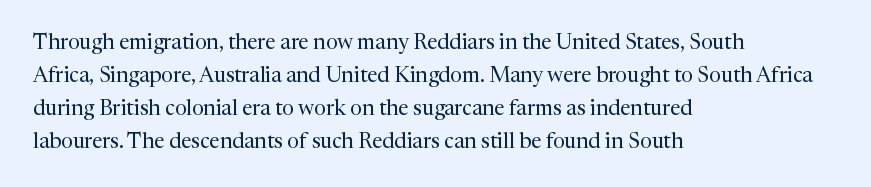
{"italic": "no", "bold": "no", "underline": "no", "align": "left", "line_spacing": "normal", "line_spacing_ratio": 1.57, "letter_spacing": "normal", "letter_spacing_em": 0.0, "glyph_px": 21}
